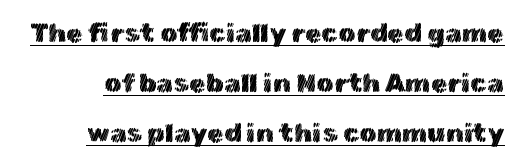
The image shows 27 px text type, upright; set line spacing 1.85x, normal letter spacing, underlined.
